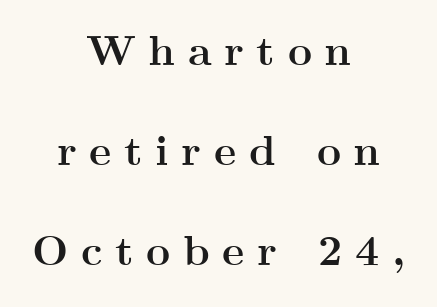
The rag falls on both sides of this text block equally. Regarding serifs, this sample has them. These words are printed bold, with thick strokes throughout. Substantial extra tracking has been applied to these lines. The letters stand straight up with perfectly vertical stems.
